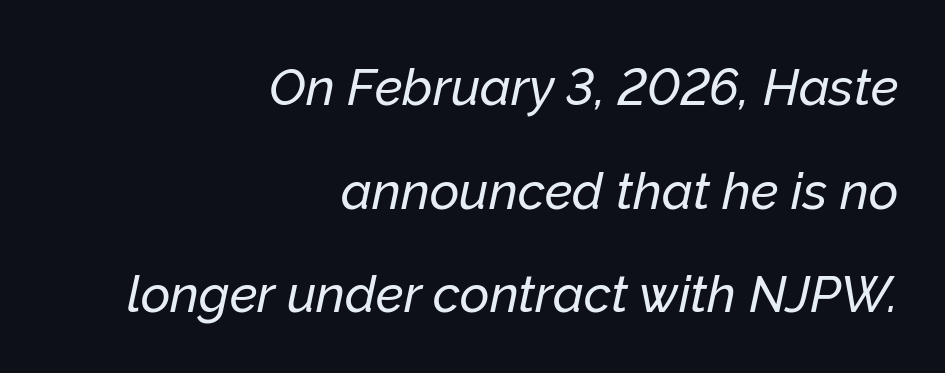
Q: Is the text italic (slanted)? A: Yes, it leans right by about 12 degrees.
Q: Is the text underlined? A: No.
Q: How is the paragraph aligned? A: Right-aligned.
Q: Is the spacing between letters normal or unusually wide? A: Normal.
Q: Is the spacing between lines tight, normal or loose? A: Loose.
Q: Width (condensed, normal, or wide)? A: Normal.
Q: Stroke contrast? A: Low.
Q: x-height? A: Medium.
Q: Monospaced? A: No.
